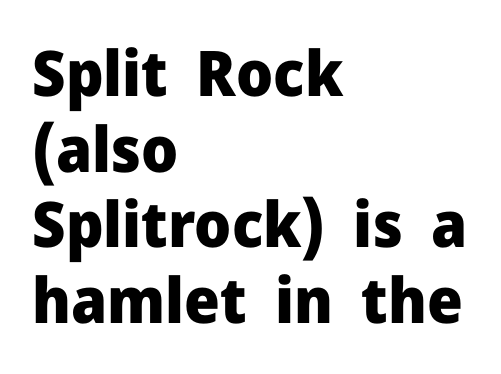
Q: Is the text bold? A: Yes.
Q: Is the text italic (slanted)? A: No, it is upright.
Q: Is the typeface a serif or a sans-serif typeface? A: Sans-serif.
Q: Is the text underlined? A: No.
Q: How is the paragraph aligned? A: Left-aligned.
Q: Is the spacing between letters normal or unusually wide? A: Normal.
Q: Width (condensed, normal, or wide)? A: Normal.
Q: Stroke contrast? A: Low.
Q: x-height? A: Medium.
Q: Monospaced? A: No.
